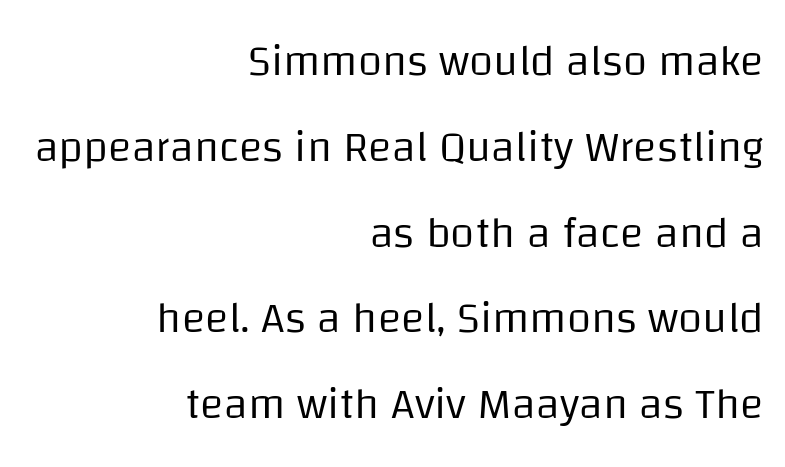
{"serif": "no", "italic": "no", "bold": "no", "weight": "regular", "width": "normal", "stroke_contrast": "low", "x_height": "large", "monospaced": "no", "underline": "no", "align": "right", "line_spacing": "loose", "line_spacing_ratio": 1.95, "letter_spacing": "normal", "letter_spacing_em": 0.0, "glyph_px": 44}
